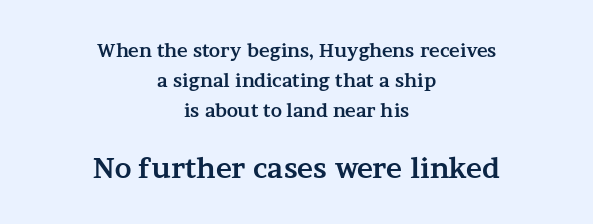
The image shows 27 px bold type, upright; set centered, normal line spacing (1.67x), normal letter spacing, not underlined; the second (bottom) block is 1.5x larger.
